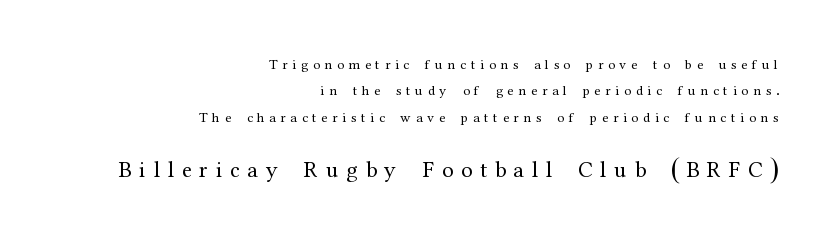
The ragged edge is on the left, which tells us the setting is flush right. Heaviness? Minimal to ordinary, like unemphasized prose. The string is rendered with underlining switched off. Larger block? The one below; the one above is distinctly smaller. A roman cut, with each character standing at attention. There is plenty of visible air inserted between adjacent glyphs.
